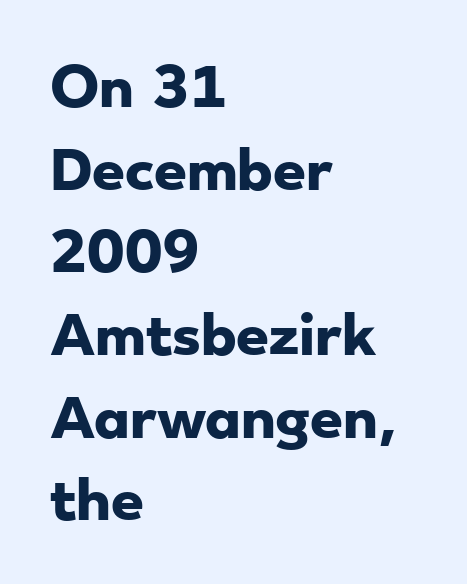
{"serif": "no", "bold": "yes", "weight": "heavy", "width": "wide", "stroke_contrast": "low", "x_height": "small", "monospaced": "no", "underline": "no", "align": "left", "line_spacing": "normal", "line_spacing_ratio": 1.59, "letter_spacing": "normal", "letter_spacing_em": 0.0, "glyph_px": 52}
